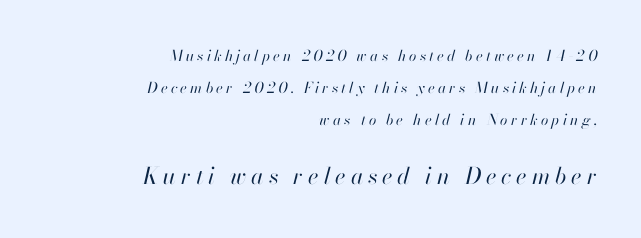
Q: Is the text bold? A: No.
Q: Is the text italic (slanted)? A: Yes, it leans right by about 13 degrees.
Q: Is the text underlined? A: No.
Q: How is the paragraph aligned? A: Right-aligned.
Q: Is the spacing between letters normal or unusually wide? A: Unusually wide.
Q: Is the spacing between lines tight, normal or loose? A: Loose.
Q: Which block of text is set in a larger size, the first (top) or the second (bottom)? A: The second (bottom) one.
